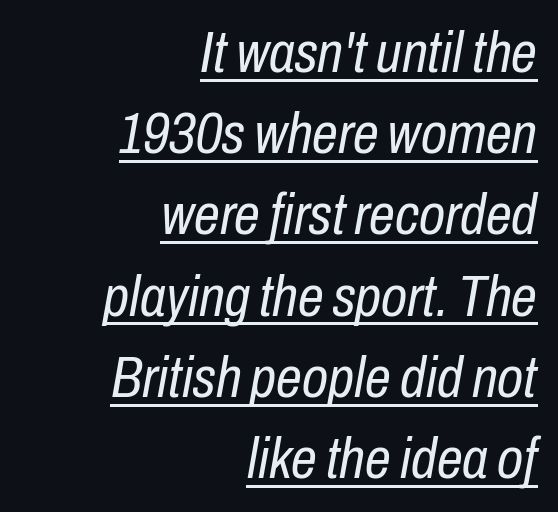
{"italic": "yes", "lean": "right", "slant_degrees": 10, "bold": "no", "weight": "regular", "width": "condensed", "stroke_contrast": "low", "x_height": "medium", "monospaced": "no", "underline": "yes", "align": "right", "line_spacing": "normal", "line_spacing_ratio": 1.4, "letter_spacing": "normal", "letter_spacing_em": 0.0, "glyph_px": 58}
